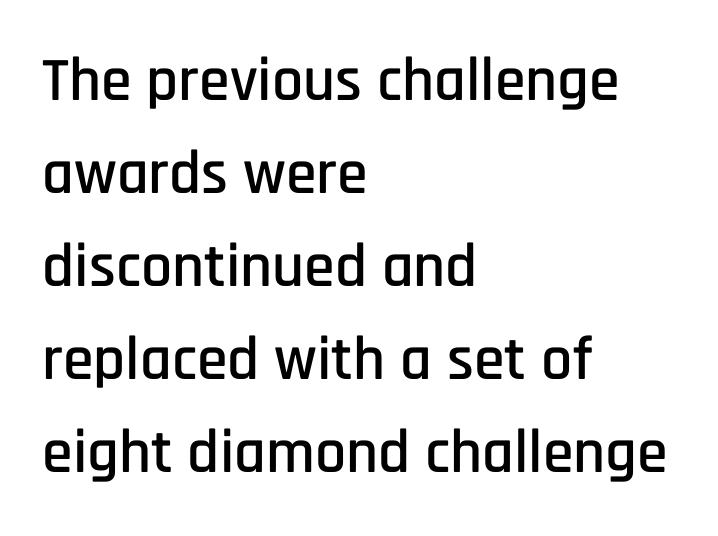
Nobody touched the tracking dial on this one. A clean baseline with only descenders dipping below it. Do the characters align in a grid? No, the font is proportional. A typesetter would call this leading conventional body-copy spacing. Tall strokes in this sample are plumb rather than angled. This sample is left-justified, so line endings fall wherever the words run out.
